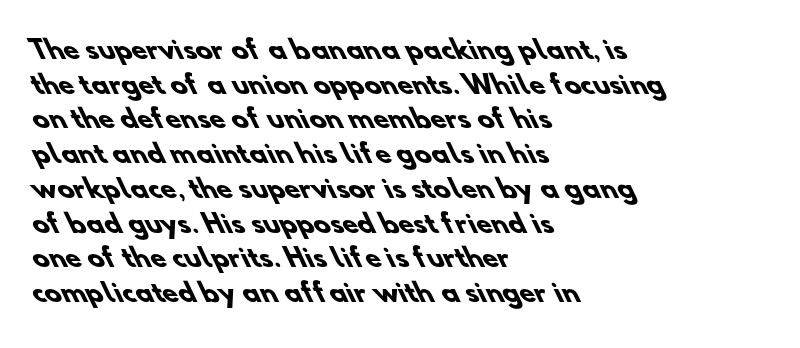
The image shows 25 px bold type; set left-aligned, normal line spacing (1.39x), normal letter spacing, not underlined.
